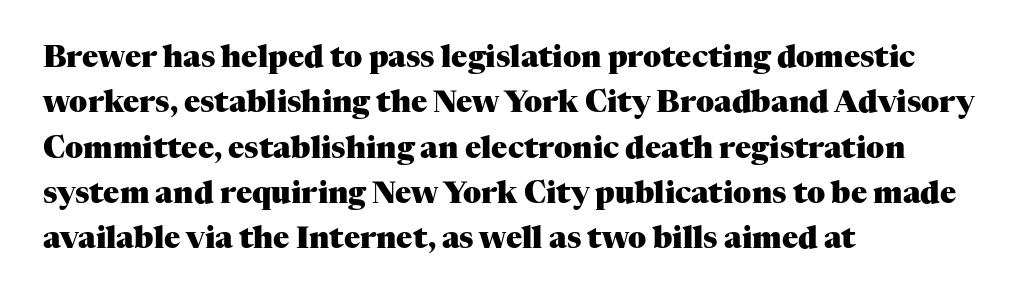
Q: Is the text bold? A: Yes.
Q: Is the text italic (slanted)? A: No, it is upright.
Q: Is the typeface a serif or a sans-serif typeface? A: Serif.
Q: Is the text underlined? A: No.
Q: How is the paragraph aligned? A: Left-aligned.
Q: Is the spacing between letters normal or unusually wide? A: Normal.
Q: Is the spacing between lines tight, normal or loose? A: Normal.
Q: Width (condensed, normal, or wide)? A: Normal.
Q: Stroke contrast? A: Medium.
Q: x-height? A: Medium.
Q: Monospaced? A: No.
